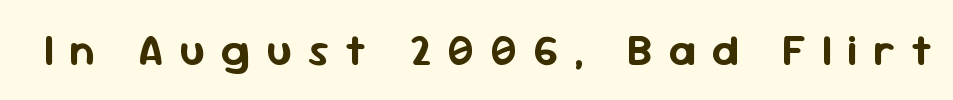
This sample has the flowing, uneven cadence of proportional lettering. Quick note: not italic, upright. The area under the type is left untouched. This sample uses expanded letter spacing, leaving extra air between glyphs. This sample uses a sans-serif face.
